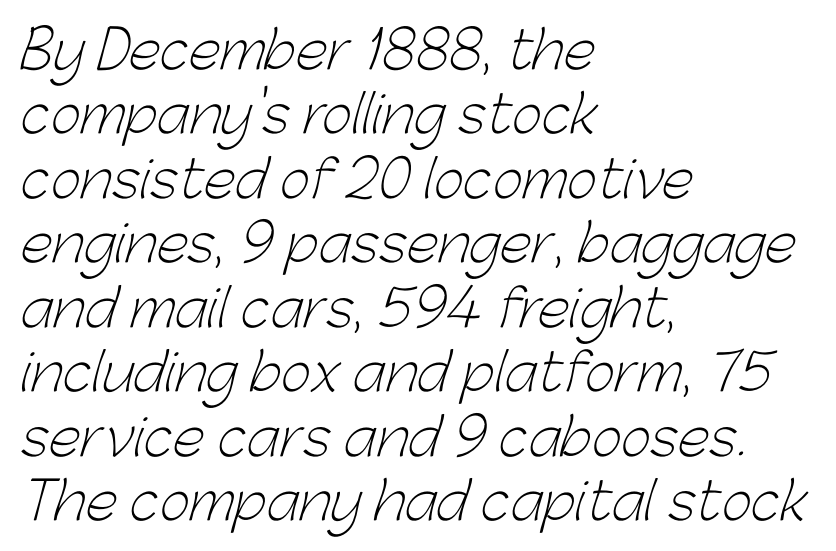
The strokes carry an ordinary text weight at most. You could not count columns in this text — the font is proportionally spaced. The letters carry no serifs — their stems end cleanly without finishing strokes. Tracking value appears to be zero — textbook default spacing.
